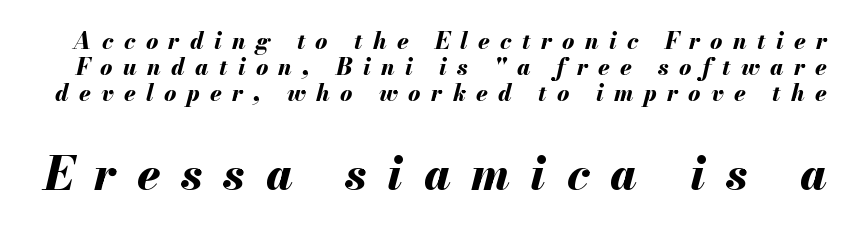
Q: Is the text bold? A: Yes.
Q: Is the text italic (slanted)? A: Yes, it leans right by about 13 degrees.
Q: Is the text underlined? A: No.
Q: Is the spacing between letters normal or unusually wide? A: Unusually wide.
Q: Is the spacing between lines tight, normal or loose? A: Tight.
Q: Which block of text is set in a larger size, the first (top) or the second (bottom)? A: The second (bottom) one.
Q: Width (condensed, normal, or wide)? A: Normal.
Q: Stroke contrast? A: Medium.
Q: x-height? A: Small.
Q: Monospaced? A: No.
